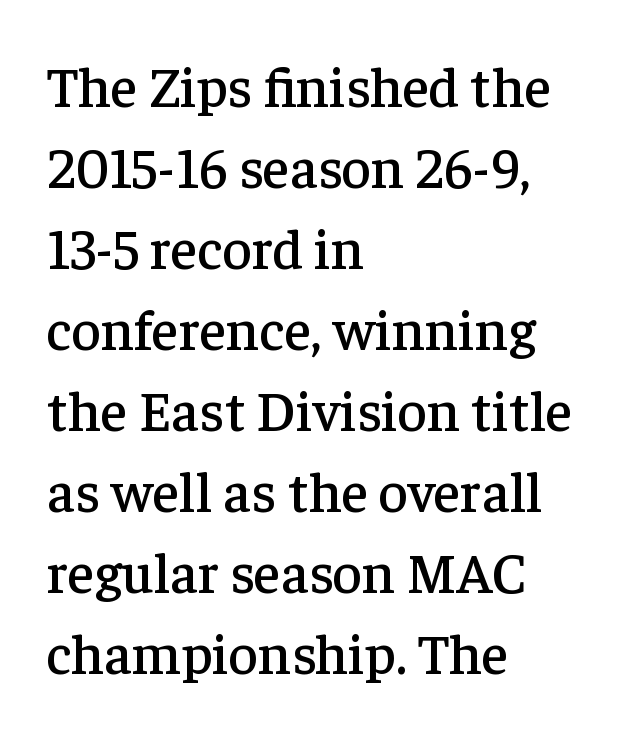
Caption: standard tracking, unaltered. The axis of the letterforms is exactly vertical. The typesetter chose a ragged-right arrangement here. Note: serifs present on the glyphs. Think of a printed novel: that variable character pitch is what you see here.
